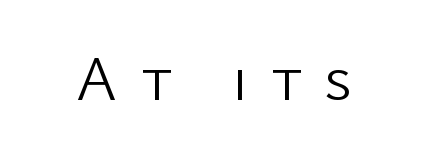
Q: Is the text bold? A: No.
Q: Is the text italic (slanted)? A: No, it is upright.
Q: Is the typeface a serif or a sans-serif typeface? A: Sans-serif.
Q: Is the text underlined? A: No.
Q: Is the spacing between letters normal or unusually wide? A: Unusually wide.
Q: Width (condensed, normal, or wide)? A: Normal.
Q: Stroke contrast? A: Low.
Q: x-height? A: Medium.
Q: Monospaced? A: No.
